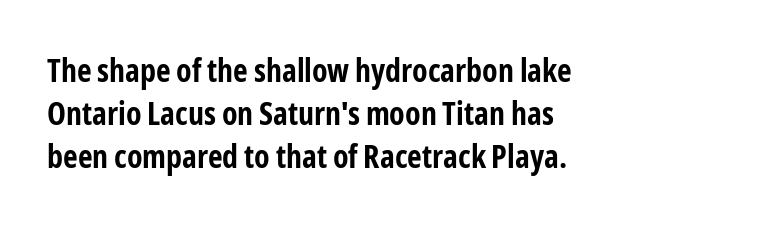
{"serif": "no", "italic": "no", "bold": "yes", "weight": "bold", "width": "condensed", "stroke_contrast": "low", "x_height": "medium", "monospaced": "no", "underline": "no", "align": "left", "line_spacing": "normal", "line_spacing_ratio": 1.35, "letter_spacing": "normal", "letter_spacing_em": 0.0, "glyph_px": 32}
